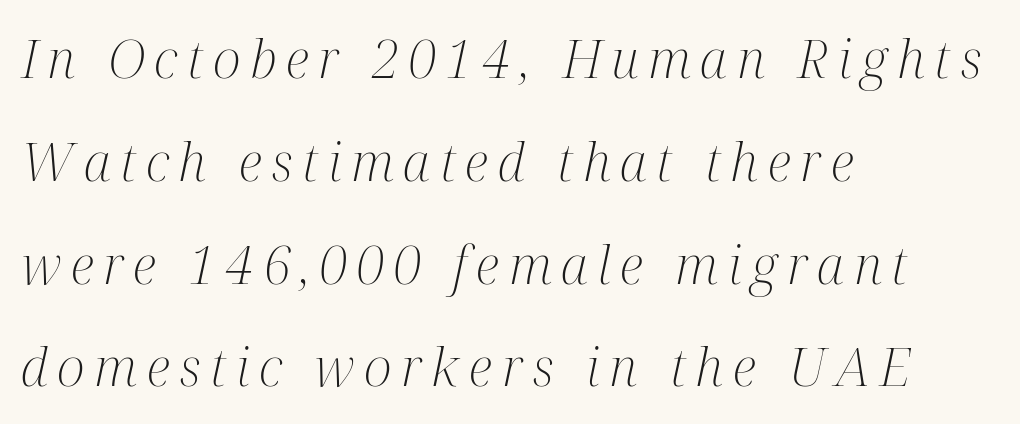
Q: Is the text bold? A: No.
Q: Is the text italic (slanted)? A: Yes, it leans right by about 12 degrees.
Q: Is the typeface a serif or a sans-serif typeface? A: Serif.
Q: Is the text underlined? A: No.
Q: How is the paragraph aligned? A: Left-aligned.
Q: Is the spacing between lines tight, normal or loose? A: Loose.
Q: Width (condensed, normal, or wide)? A: Condensed.
Q: Stroke contrast? A: Medium.
Q: x-height? A: Medium.
Q: Monospaced? A: No.
